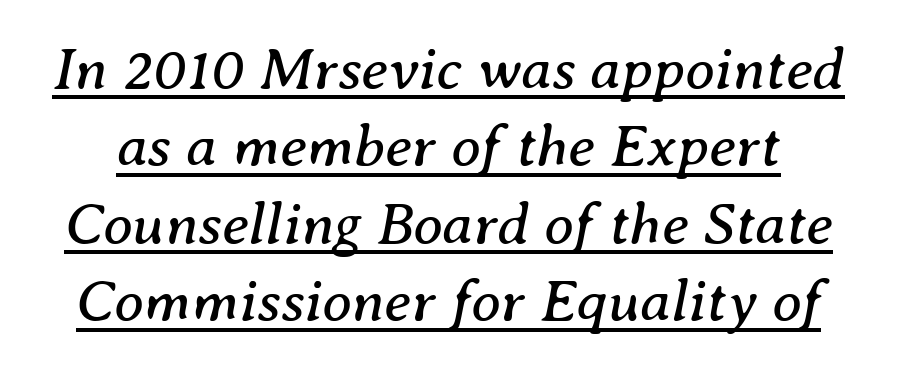
The image shows 60 px regular-weight serif type, italic (leaning right); set normal line spacing (1.29x), normal letter spacing, underlined; medium stroke contrast and a medium x-height.
